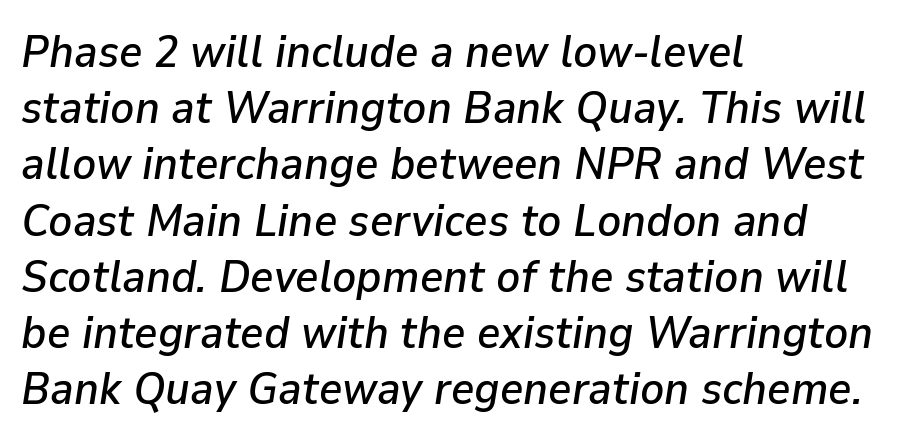
Q: Is the text italic (slanted)? A: Yes, it leans right by about 9 degrees.
Q: Is the text underlined? A: No.
Q: How is the paragraph aligned? A: Left-aligned.
Q: Is the spacing between letters normal or unusually wide? A: Normal.
Q: Is the spacing between lines tight, normal or loose? A: Normal.
Q: Width (condensed, normal, or wide)? A: Normal.
Q: Stroke contrast? A: Low.
Q: x-height? A: Medium.
Q: Monospaced? A: No.
